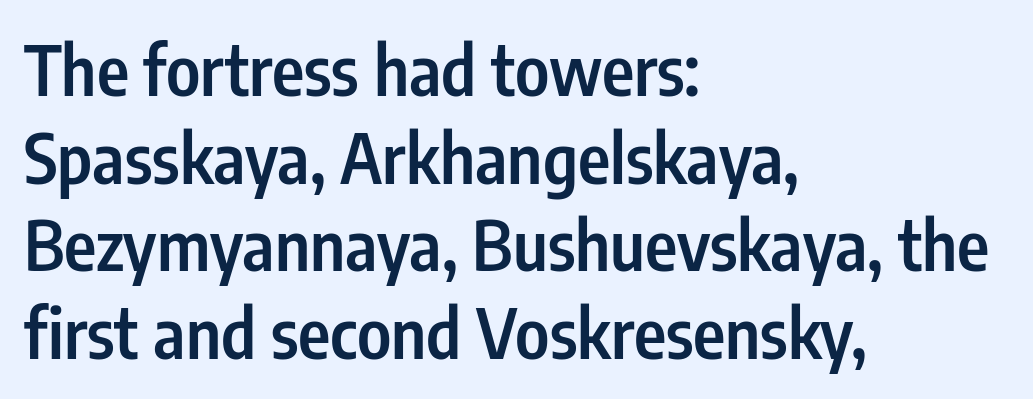
This sample keeps an unexceptional amount of space between lines. What weight is shown? A semibold, between regular and bold. Every row of glyphs begins at an identical x-position on the left. Nothing sits at the stroke ends, so this counts as sans-serif.
